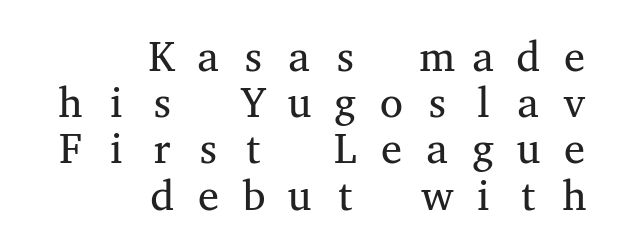
Clear beneath every line of the passage. It's the straight-up-and-down kind of type. Horizontal bands of white between lines are thin slivers. The passage is arranged like a letterhead date or caption credit — flush right.
